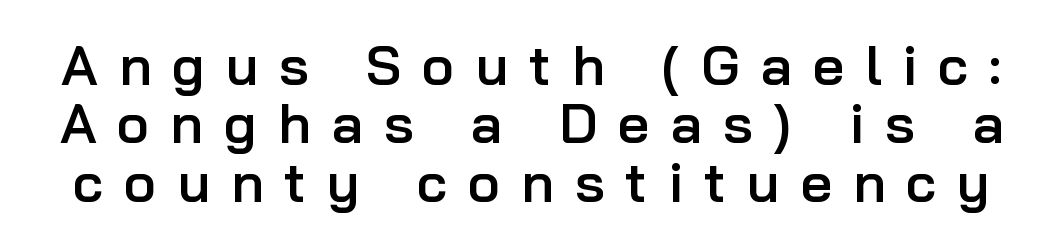
Honestly, there is no underline to notice here at all. Caption: semibold face, moderately heavy strokes. I'd call this a sans setting — the letters go barefoot. The passage shown stacks its lines with hardly any gap.
